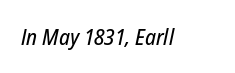
The specimen omits any rule beneath the text block's lines. Italic: yes, the glyphs are oblique. Compared with typical body copy, the letter spacing here is the same.
